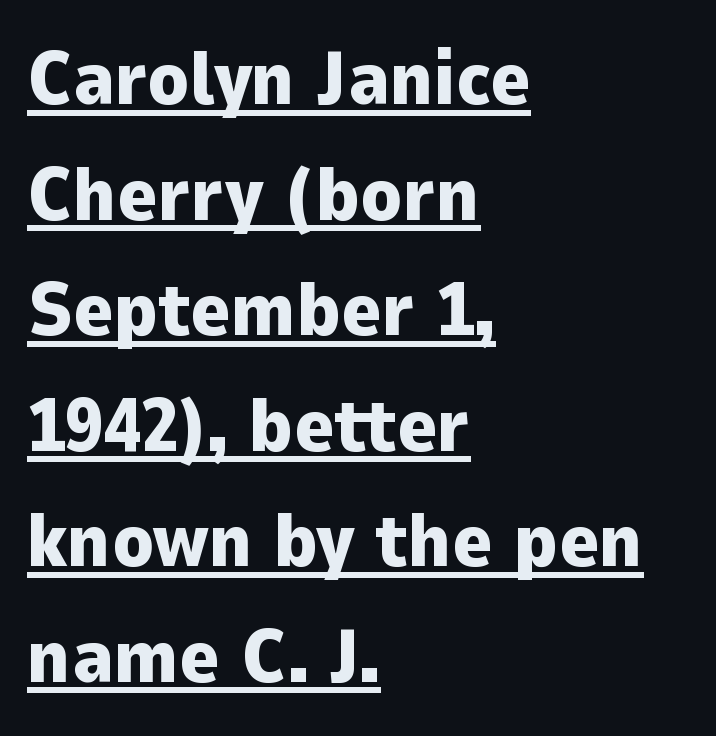
Q: Is the text bold? A: Yes.
Q: Is the text italic (slanted)? A: No, it is upright.
Q: Is the typeface a serif or a sans-serif typeface? A: Sans-serif.
Q: Is the text underlined? A: Yes.
Q: How is the paragraph aligned? A: Left-aligned.
Q: Is the spacing between letters normal or unusually wide? A: Normal.
Q: Is the spacing between lines tight, normal or loose? A: Normal.
Q: Width (condensed, normal, or wide)? A: Normal.
Q: Stroke contrast? A: Low.
Q: x-height? A: Medium.
Q: Monospaced? A: No.
